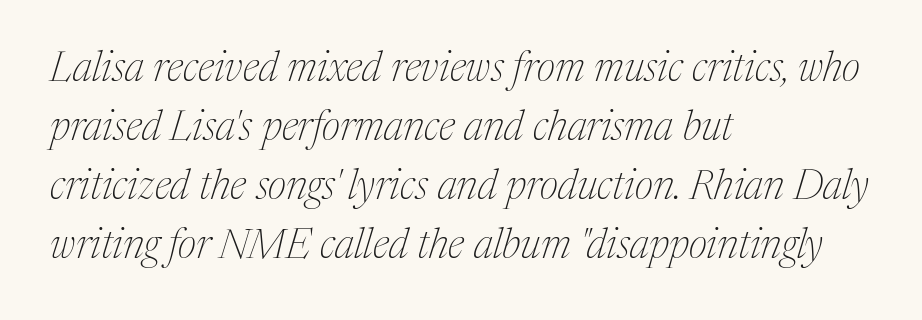
The image shows 41 px thin serif type, italic (leaning right); set left-aligned, normal line spacing (1.44x), normal letter spacing, not underlined; medium stroke contrast and a medium x-height.
